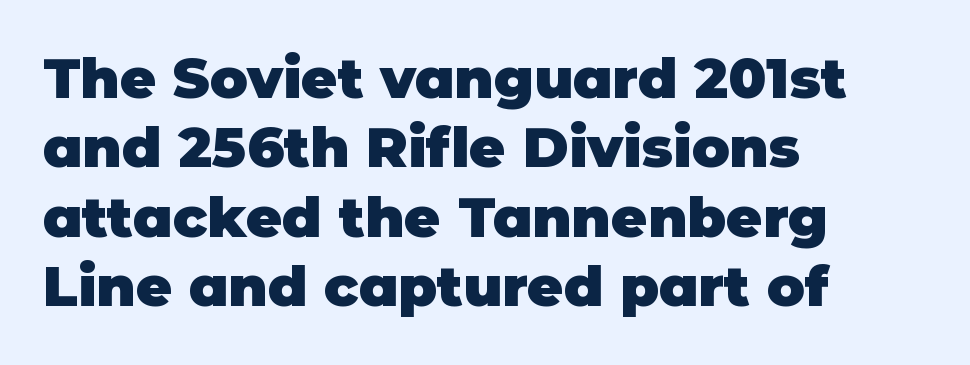
{"serif": "no", "italic": "no", "bold": "yes", "weight": "heavy", "width": "normal", "stroke_contrast": "low", "x_height": "large", "monospaced": "no", "underline": "no", "align": "left", "line_spacing_ratio": 1.24, "letter_spacing": "normal", "letter_spacing_em": 0.0, "glyph_px": 56}
